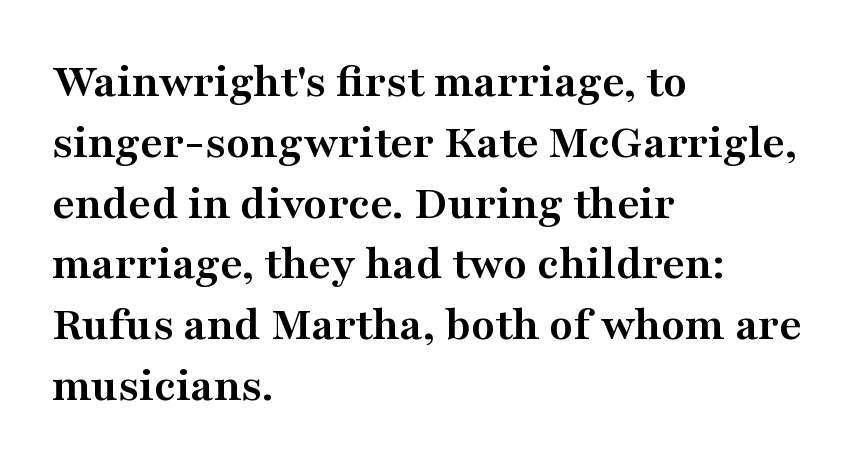
Serif or sans? Serif — the stroke terminals have little feet. Check under the words: just untouched page. A full-strength bold gives these letters their thick strokes. There is no visible air inserted between adjacent glyphs. The rendering uses natural spacing where letterforms have individual widths.
